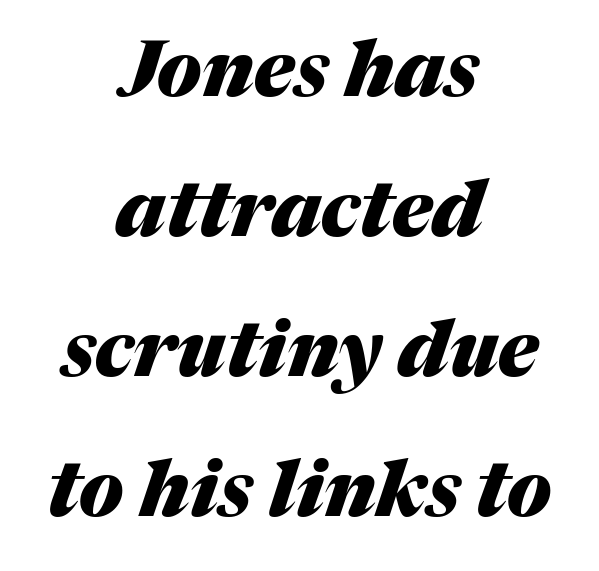
{"italic": "yes", "lean": "right", "slant_degrees": 17, "bold": "yes", "weight": "heavy", "width": "normal", "stroke_contrast": "medium", "x_height": "medium", "monospaced": "no", "underline": "no", "align": "center", "line_spacing_ratio": 1.82, "letter_spacing": "normal", "letter_spacing_em": 0.0, "glyph_px": 77}
